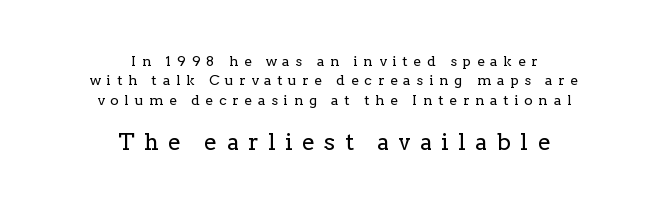
Do the letters lean? They stand straight. How would I describe the line gaps? Plain and ordinary. Here the second block reads like a headline and the first like body copy. The horizontal fit of the characters is loose and conspicuously gappy. Is this a heavy cut? Hardly; it is regular or lighter. Any mark beneath the type? The region is blank.
